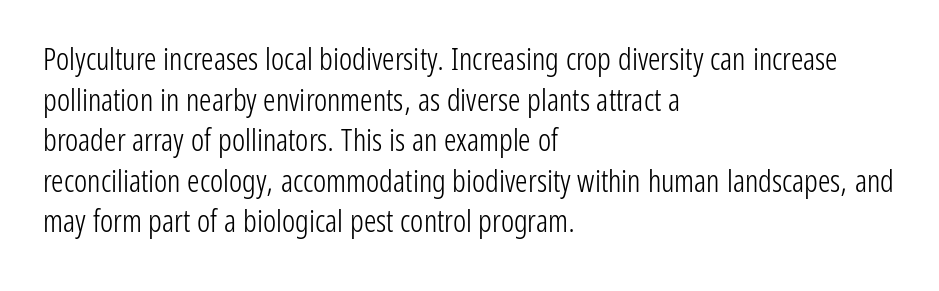
Ordinary non-slanted type is in use. The text block is weighted toward the left margin, trailing off unevenly rightward. This rendering features lettering with no underline. The typesetting does not lean heavy: it is not bold. Leading matches the norm, producing a regular column.
